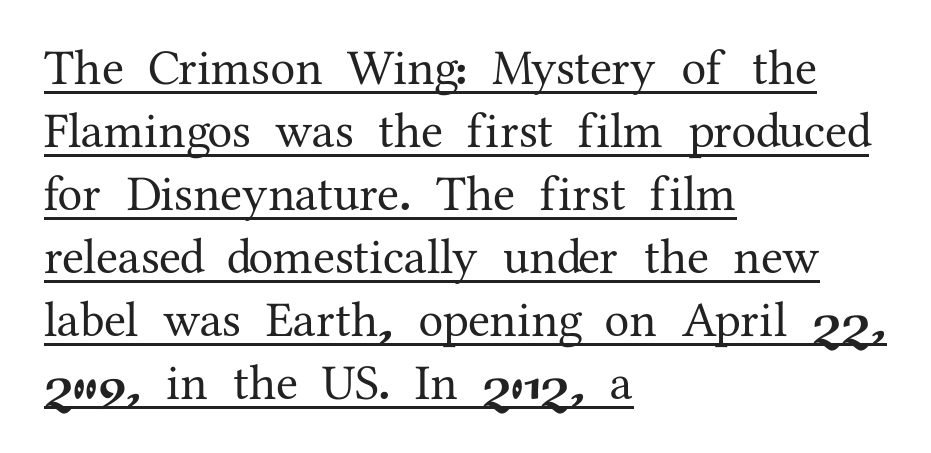
Q: Is the text italic (slanted)? A: No, it is upright.
Q: Is the typeface a serif or a sans-serif typeface? A: Serif.
Q: Is the text underlined? A: Yes.
Q: How is the paragraph aligned? A: Left-aligned.
Q: Is the spacing between letters normal or unusually wide? A: Normal.
Q: Is the spacing between lines tight, normal or loose? A: Normal.
Q: Width (condensed, normal, or wide)? A: Normal.
Q: Stroke contrast? A: Medium.
Q: x-height? A: Medium.
Q: Monospaced? A: No.
